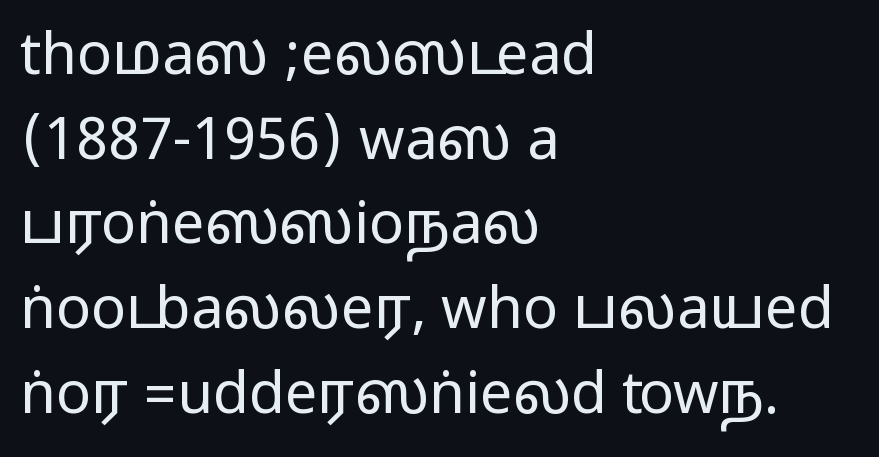
Upright lettering throughout. This sample has the flowing, uneven cadence of proportional lettering. You could call the tracking neutral — neither tight nor loose. How would I describe the line gaps? Plain and ordinary. The ragged edge is on the right, which tells us the setting is flush left. This sample uses a sans-serif face.
